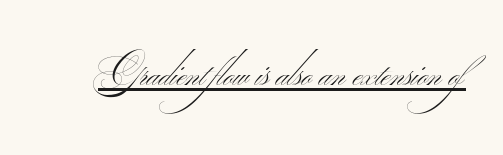
Notice how a bar underscores the lettering throughout. The passage shown has conventional tracking throughout. A quiet, ordinary-to-light weight characterises the typeface. The face used here is proportionally spaced, like ordinary book or web type.
